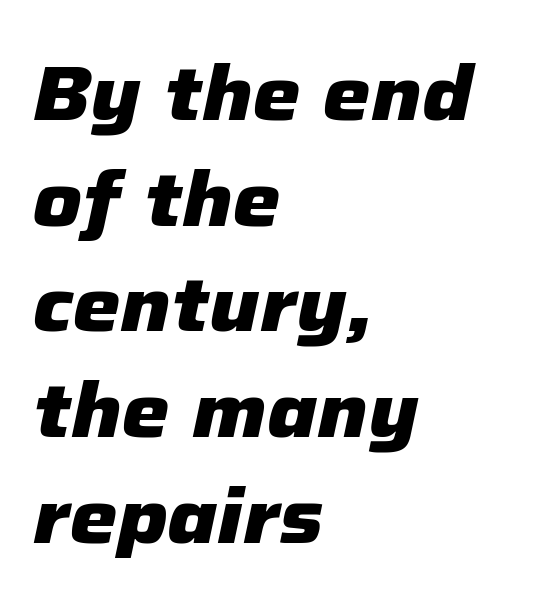
{"italic": "yes", "lean": "right", "slant_degrees": 12, "bold": "yes", "weight": "heavy", "width": "normal", "stroke_contrast": "low", "x_height": "medium", "monospaced": "no", "underline": "no", "align": "left", "line_spacing": "normal", "line_spacing_ratio": 1.39, "letter_spacing": "normal", "letter_spacing_em": 0.0, "glyph_px": 76}
